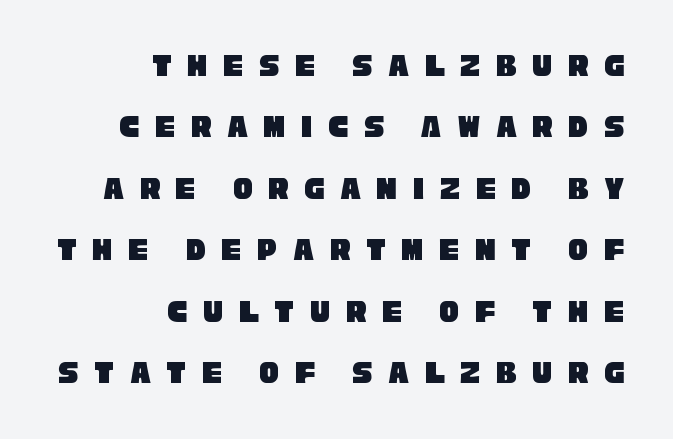
Unmarked baselines from the first word to the last. A typesetter would call this proportional, since set widths differ per character. A typesetter would label this face a sans. Horizontally, the lines are justified to the trailing edge only. Observe the wide spacing: letters keep a clear distance from each other.
